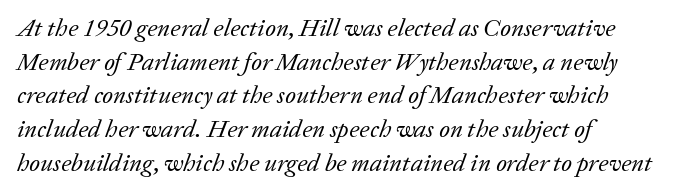
Visually the block forms a straight wall on the left and a jagged coastline on the right. How would I describe the line gaps? Plain and ordinary. You could call the tracking neutral — neither tight nor loose. The gap between lines stays unmarked. These glyphs show unthickened strokes, regular width or finer. The rendering applies a slant to the glyphs.
